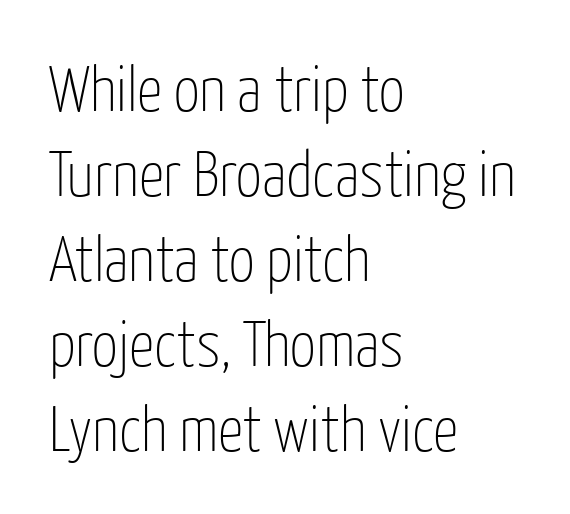
The lettering stays uniformly vertical, giving the passage a roman look. The passage shown is typed in a proportional face where columns would drift. Each line starts at the same left margin while the right side varies. The line texture is even and compact thanks to regular tracking. Decoration check: the copy has no underline.
